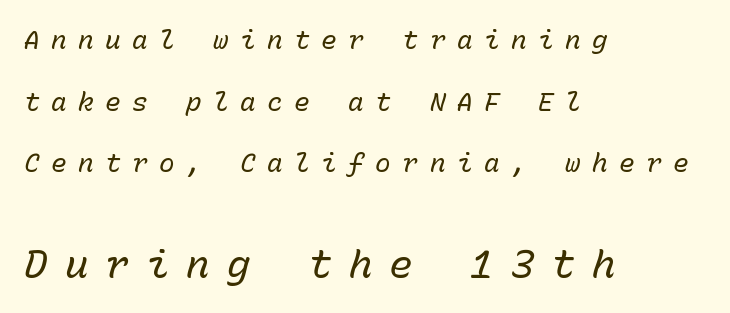
{"italic": "yes", "lean": "right", "slant_degrees": 15, "bold": "no", "weight": "regular", "width": "normal", "stroke_contrast": "low", "x_height": "medium", "monospaced": "yes", "underline": "no", "align": "left", "line_spacing": "loose", "line_spacing_ratio": 2.37, "letter_spacing": "wide", "letter_spacing_em": 0.44, "larger_block": "second", "size_ratio": 1.5, "glyph_px": 39}
